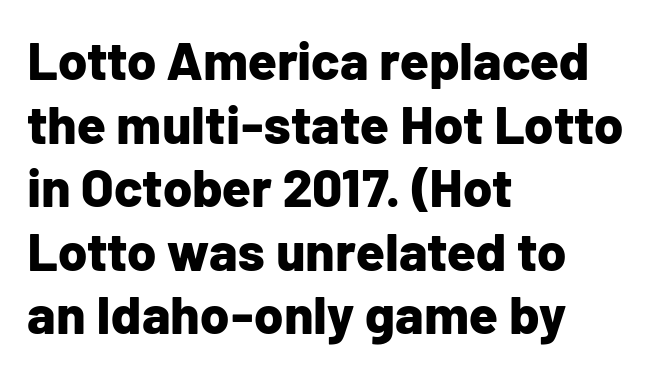
Q: Is the text bold? A: Yes.
Q: Is the text italic (slanted)? A: No, it is upright.
Q: Is the typeface a serif or a sans-serif typeface? A: Sans-serif.
Q: Is the text underlined? A: No.
Q: How is the paragraph aligned? A: Left-aligned.
Q: Is the spacing between letters normal or unusually wide? A: Normal.
Q: Width (condensed, normal, or wide)? A: Normal.
Q: Stroke contrast? A: Low.
Q: x-height? A: Medium.
Q: Monospaced? A: No.
